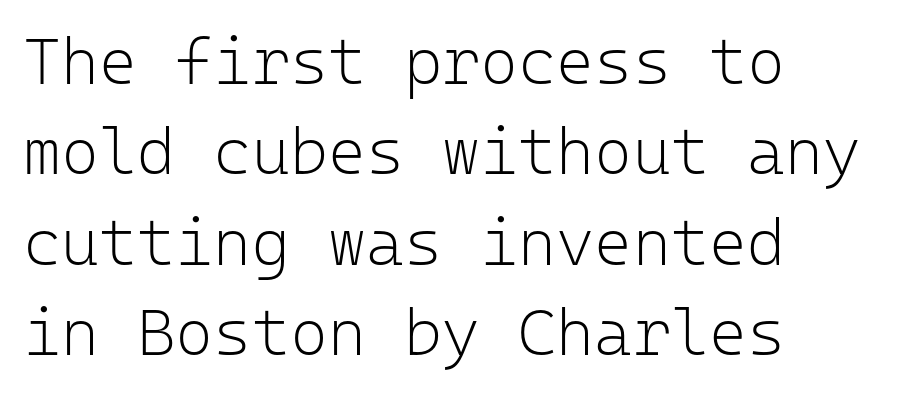
{"serif": "no", "italic": "no", "bold": "no", "weight": "light", "width": "normal", "stroke_contrast": "low", "x_height": "medium", "monospaced": "yes", "underline": "no", "align": "left", "line_spacing": "normal", "line_spacing_ratio": 1.39, "letter_spacing": "normal", "letter_spacing_em": 0.0, "glyph_px": 65}
